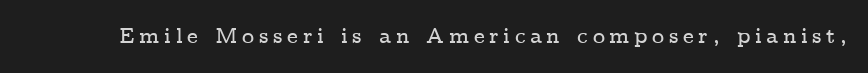
The image shows 21 px text type, upright; set unusually wide letter spacing (+0.22 em), not underlined.
